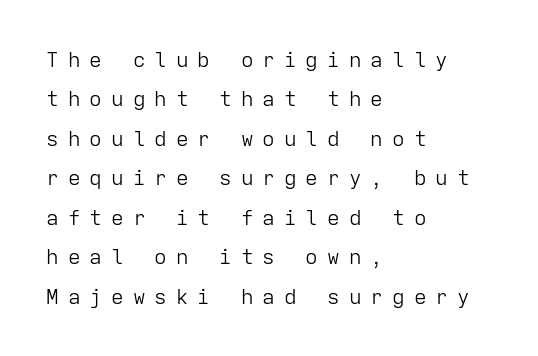
The area under the type is left untouched. This is roman type, the default non-slanted kind. Weight: regular or lighter. In CSS terms this would be text-align: left. Tracking here is generous; glyphs stand well apart from one another.
